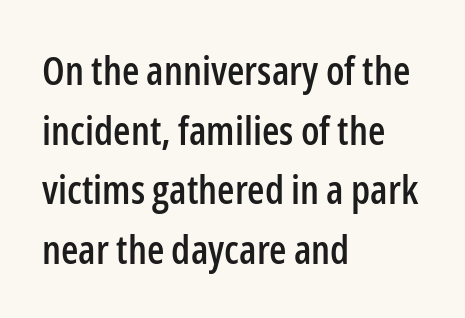
{"serif": "no", "italic": "no", "width": "condensed", "stroke_contrast": "low", "x_height": "medium", "monospaced": "no", "underline": "no", "align": "left", "line_spacing": "normal", "line_spacing_ratio": 1.49, "letter_spacing": "normal", "letter_spacing_em": 0.0, "glyph_px": 40}
